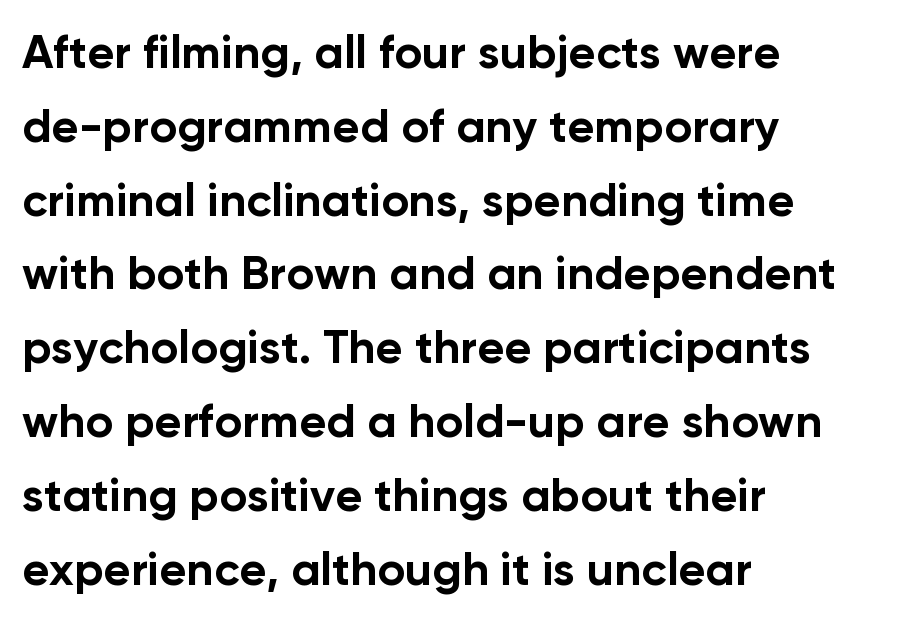
Q: Is the text bold? A: Yes.
Q: Is the text italic (slanted)? A: No, it is upright.
Q: Is the typeface a serif or a sans-serif typeface? A: Sans-serif.
Q: Is the text underlined? A: No.
Q: How is the paragraph aligned? A: Left-aligned.
Q: Is the spacing between letters normal or unusually wide? A: Normal.
Q: Is the spacing between lines tight, normal or loose? A: Normal.
Q: Width (condensed, normal, or wide)? A: Normal.
Q: Stroke contrast? A: Low.
Q: x-height? A: Medium.
Q: Monospaced? A: No.
